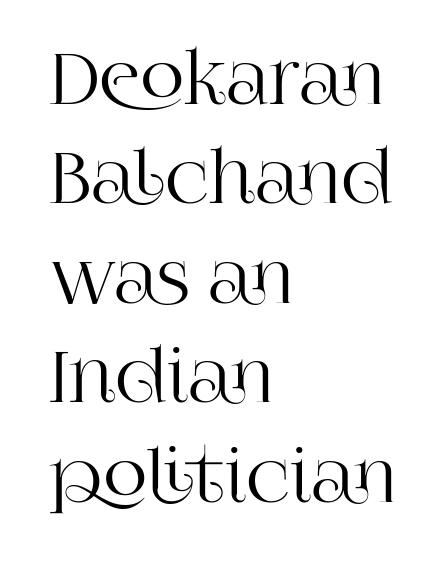
The image shows 71 px serif type, upright; set left-aligned, normal line spacing (1.4x), normal letter spacing, not underlined; high stroke contrast and a large x-height.
